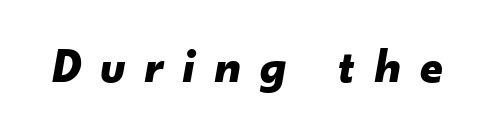
These lines have a slow, spaced-out rhythm from letter to letter. Yep, that's italic — everything's leaning. How heavy is the stroke? Heavy — this is a bold. Character widths vary here, with narrow letters taking less room than wide ones.
